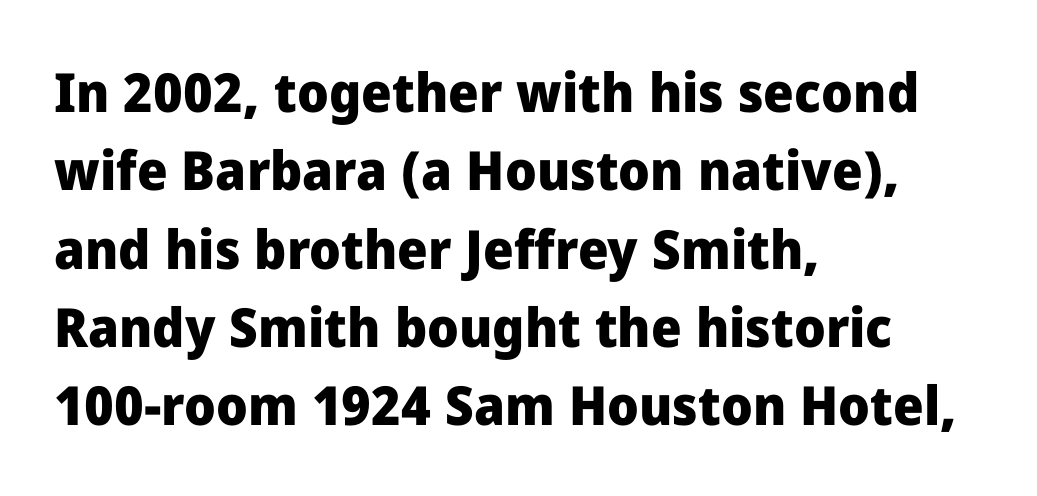
Q: Is the text bold? A: Yes.
Q: Is the text italic (slanted)? A: No, it is upright.
Q: Is the typeface a serif or a sans-serif typeface? A: Sans-serif.
Q: Is the text underlined? A: No.
Q: How is the paragraph aligned? A: Left-aligned.
Q: Is the spacing between letters normal or unusually wide? A: Normal.
Q: Is the spacing between lines tight, normal or loose? A: Normal.
Q: Width (condensed, normal, or wide)? A: Normal.
Q: Stroke contrast? A: Low.
Q: x-height? A: Medium.
Q: Monospaced? A: No.
